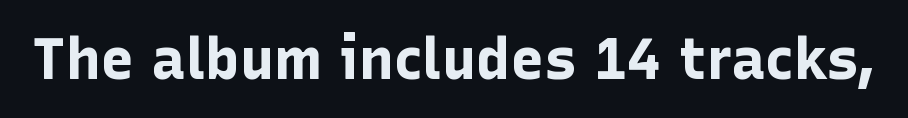
Q: Is the text bold? A: Yes.
Q: Is the text italic (slanted)? A: No, it is upright.
Q: Is the typeface a serif or a sans-serif typeface? A: Sans-serif.
Q: Is the text underlined? A: No.
Q: Is the spacing between letters normal or unusually wide? A: Normal.
Q: Width (condensed, normal, or wide)? A: Normal.
Q: Stroke contrast? A: Low.
Q: x-height? A: Medium.
Q: Monospaced? A: No.
